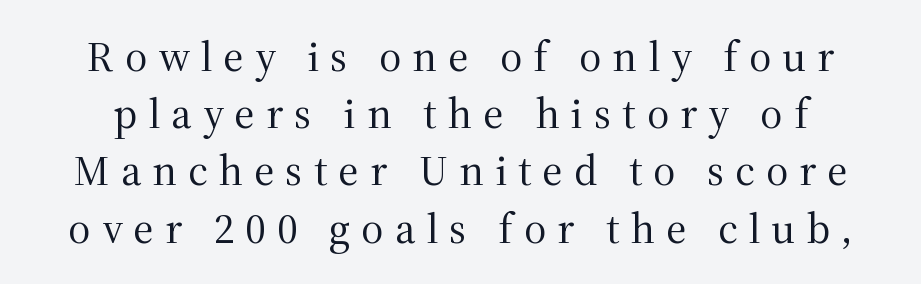
Check the space under the baseline: it is left empty. This sample uses expanded letter spacing, leaving extra air between glyphs. Does the lettering tilt? It doesn't — this is upright. Notice how descenders clear the ascenders below comfortably — that's standard leading.
